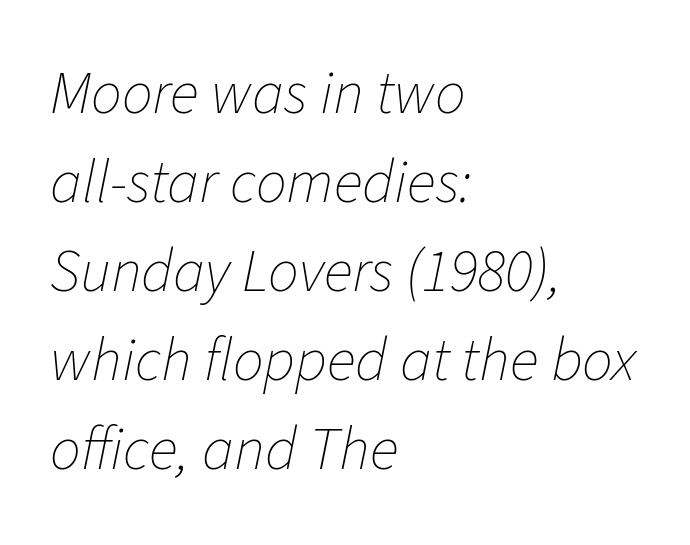
Q: Is the text bold? A: No.
Q: Is the text italic (slanted)? A: Yes, it leans right by about 11 degrees.
Q: Is the text underlined? A: No.
Q: How is the paragraph aligned? A: Left-aligned.
Q: Is the spacing between letters normal or unusually wide? A: Normal.
Q: Is the spacing between lines tight, normal or loose? A: Normal.
Q: Width (condensed, normal, or wide)? A: Normal.
Q: Stroke contrast? A: Low.
Q: x-height? A: Medium.
Q: Monospaced? A: No.
